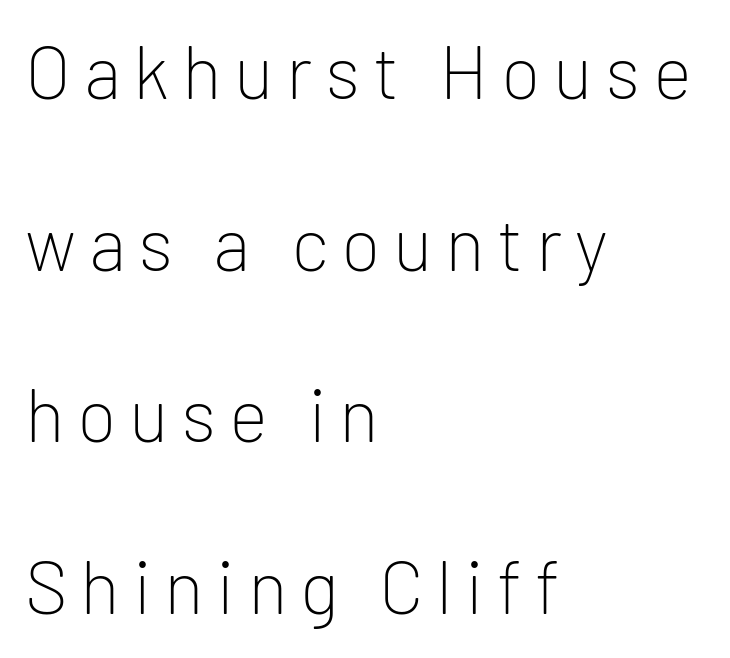
Q: Is the text bold? A: No.
Q: Is the text italic (slanted)? A: No, it is upright.
Q: Is the typeface a serif or a sans-serif typeface? A: Sans-serif.
Q: Is the text underlined? A: No.
Q: How is the paragraph aligned? A: Left-aligned.
Q: Is the spacing between lines tight, normal or loose? A: Loose.
Q: Width (condensed, normal, or wide)? A: Normal.
Q: Stroke contrast? A: Low.
Q: x-height? A: Medium.
Q: Monospaced? A: No.
